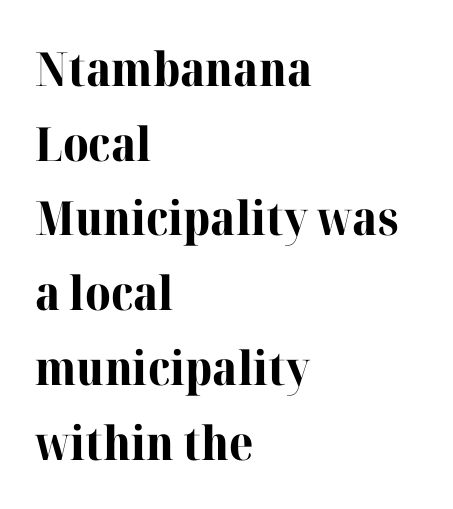
You could not count columns in this text — the font is proportionally spaced. Unlike italic type, these characters show no tilt at all. Reading down the block, your eye returns to a fixed left position each line. Stroke terminals: seriffed. Spacing between characters is what you'd get straight out of the box. The letters are bold, with thick, heavy strokes.
